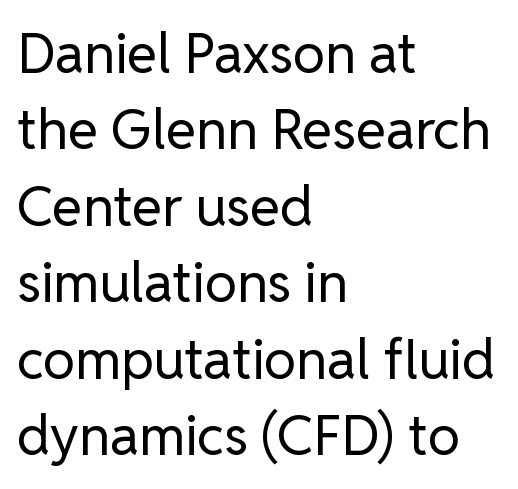
Q: Is the text bold? A: No.
Q: Is the text italic (slanted)? A: No, it is upright.
Q: Is the typeface a serif or a sans-serif typeface? A: Sans-serif.
Q: Is the text underlined? A: No.
Q: How is the paragraph aligned? A: Left-aligned.
Q: Is the spacing between letters normal or unusually wide? A: Normal.
Q: Is the spacing between lines tight, normal or loose? A: Normal.
Q: Width (condensed, normal, or wide)? A: Normal.
Q: Stroke contrast? A: Low.
Q: x-height? A: Medium.
Q: Monospaced? A: No.
